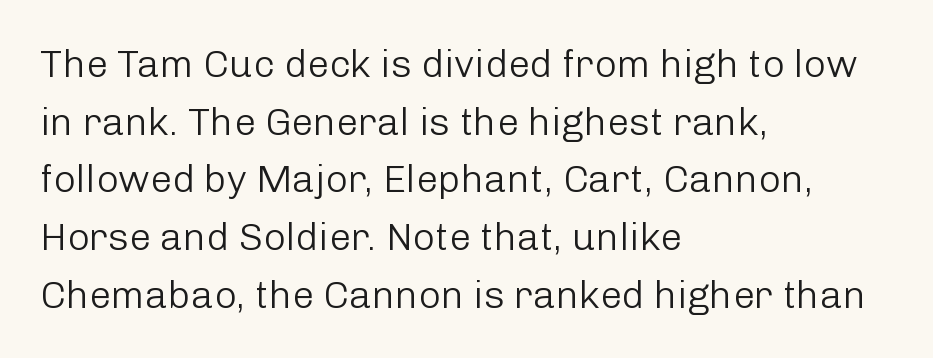
The strokes carry an ordinary text weight at most. Compared with a centered layout, this one pins lines to the left instead. Posture: upright roman. The type family on display is of the sans-serif kind.
